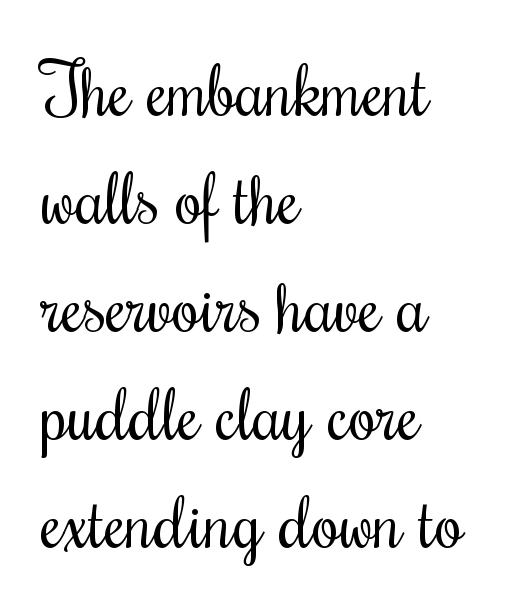
Q: Is the text bold? A: No.
Q: Is the text italic (slanted)? A: Yes.
Q: Is the text underlined? A: No.
Q: How is the paragraph aligned? A: Left-aligned.
Q: Is the spacing between letters normal or unusually wide? A: Normal.
Q: Is the spacing between lines tight, normal or loose? A: Normal.
Q: Width (condensed, normal, or wide)? A: Condensed.
Q: Stroke contrast? A: Medium.
Q: x-height? A: Small.
Q: Monospaced? A: No.
